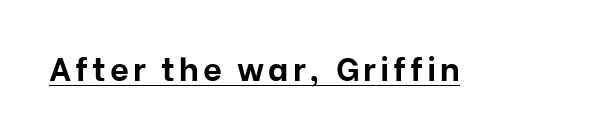
Q: Is the text bold? A: Yes.
Q: Is the text italic (slanted)? A: No, it is upright.
Q: Is the typeface a serif or a sans-serif typeface? A: Sans-serif.
Q: Is the text underlined? A: Yes.
Q: Width (condensed, normal, or wide)? A: Normal.
Q: Stroke contrast? A: Low.
Q: x-height? A: Medium.
Q: Monospaced? A: No.
